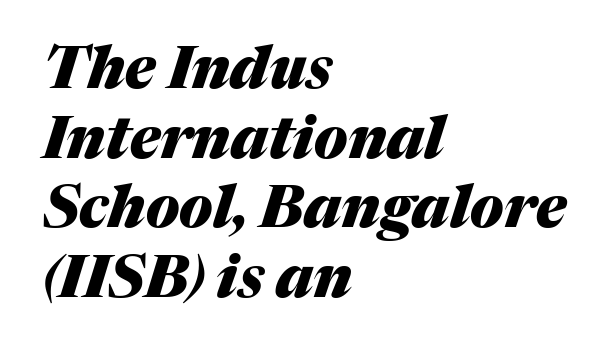
Plain, unruled lines of type. The rendering anchors every line to the left-hand side. Look at the stroke-to-counter ratio: heavy, a bold. The rendering applies a slant to the glyphs.
